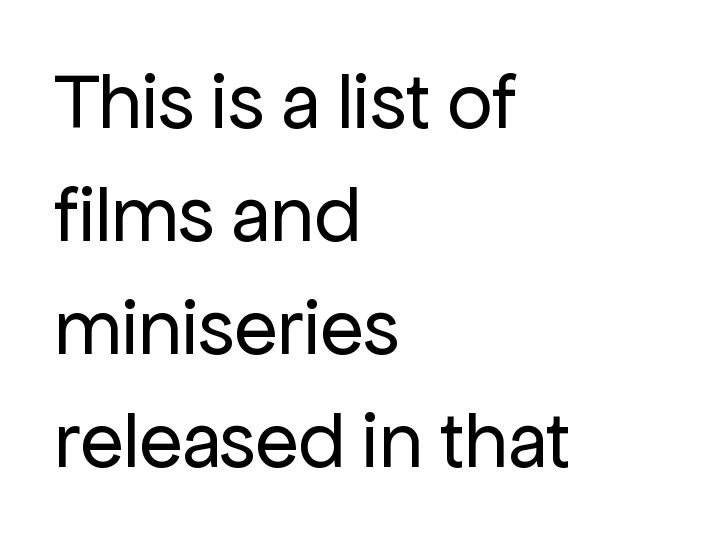
{"serif": "no", "italic": "no", "bold": "no", "weight": "regular", "width": "normal", "stroke_contrast": "low", "x_height": "medium", "monospaced": "no", "underline": "no", "align": "left", "line_spacing": "normal", "line_spacing_ratio": 1.43, "letter_spacing": "normal", "letter_spacing_em": 0.0, "glyph_px": 79}
